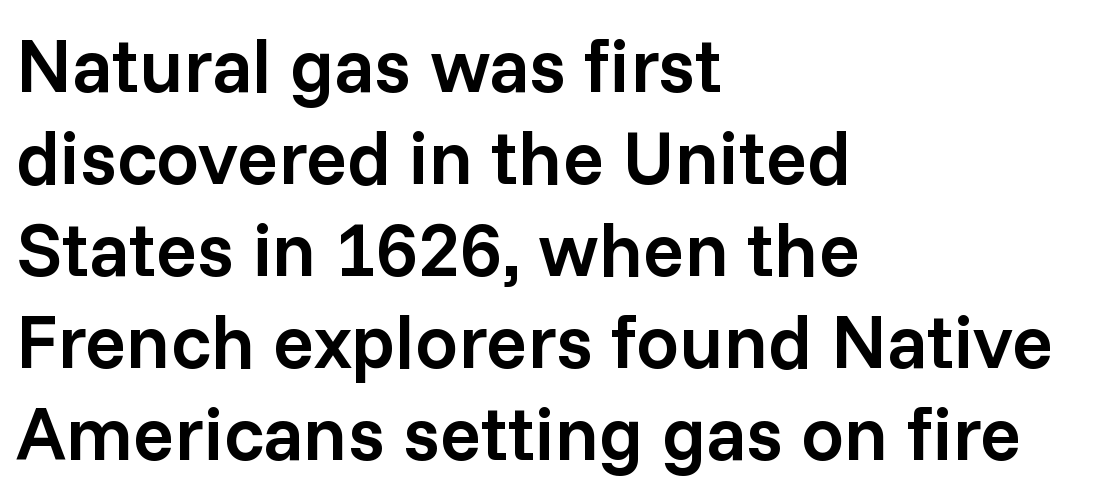
Q: Is the text bold? A: Semi-bold.
Q: Is the text italic (slanted)? A: No, it is upright.
Q: Is the typeface a serif or a sans-serif typeface? A: Sans-serif.
Q: Is the text underlined? A: No.
Q: How is the paragraph aligned? A: Left-aligned.
Q: Is the spacing between letters normal or unusually wide? A: Normal.
Q: Width (condensed, normal, or wide)? A: Normal.
Q: Stroke contrast? A: Low.
Q: x-height? A: Medium.
Q: Monospaced? A: No.
